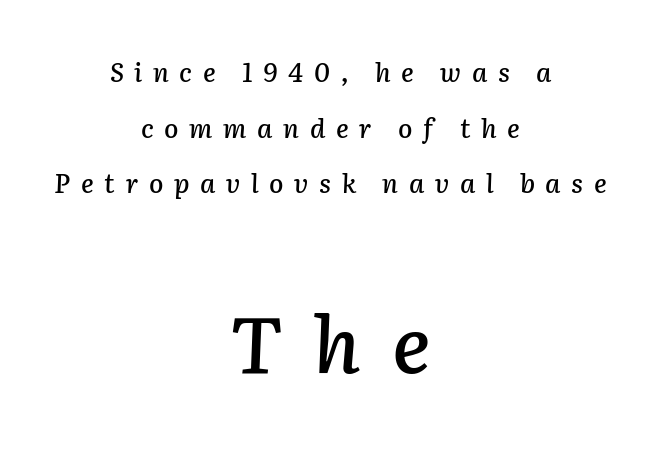
The image shows 79 px text type, italic (leaning right); set centered, loose line spacing (2.14x), unusually wide letter spacing (+0.41 em), not underlined; the second (bottom) block is 3.04x larger; low stroke contrast and a medium x-height.
